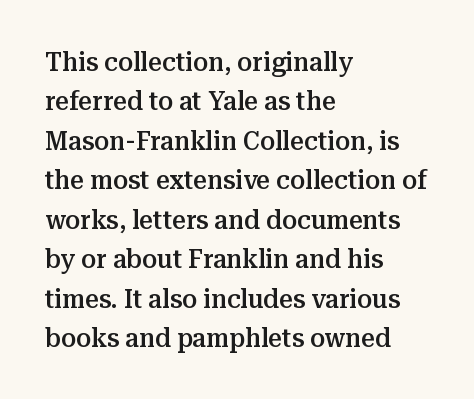
The image shows 27 px text type, upright; set left-aligned, normal line spacing (1.46x), normal letter spacing, not underlined.
